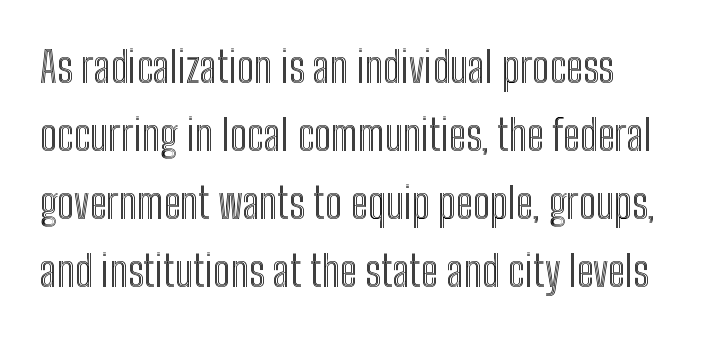
Q: Is the text italic (slanted)? A: No, it is upright.
Q: Is the text underlined? A: No.
Q: Is the spacing between letters normal or unusually wide? A: Normal.
Q: Is the spacing between lines tight, normal or loose? A: Normal.
Q: Width (condensed, normal, or wide)? A: Condensed.
Q: x-height? A: Medium.
Q: Monospaced? A: No.
